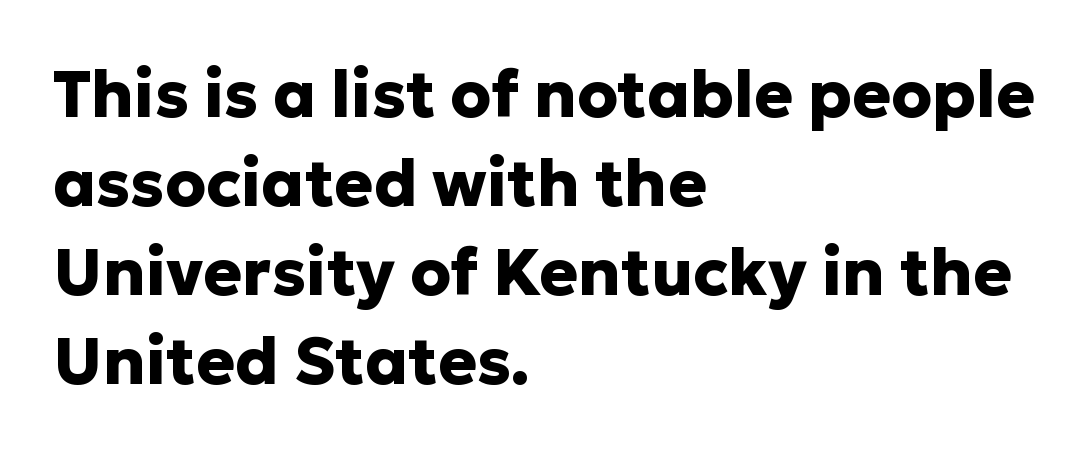
{"serif": "no", "italic": "no", "bold": "yes", "weight": "heavy", "width": "normal", "stroke_contrast": "low", "x_height": "medium", "monospaced": "no", "underline": "no", "align": "left", "line_spacing": "normal", "line_spacing_ratio": 1.37, "letter_spacing": "normal", "letter_spacing_em": 0.0, "glyph_px": 65}
